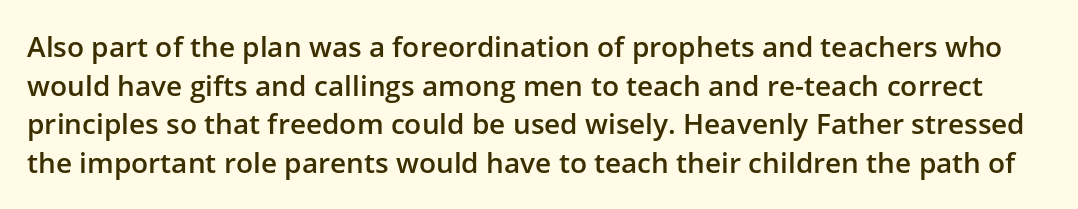
In terms of leading, this rendering sits right in the middle. The font's upright variant was chosen for this text. The foot of each line stays bare and open. The type family on display is of the sans-serif kind. The characters look somewhat weighty, a semibold short of true bold. Between one letter and the next there's only the usual sliver of space.
